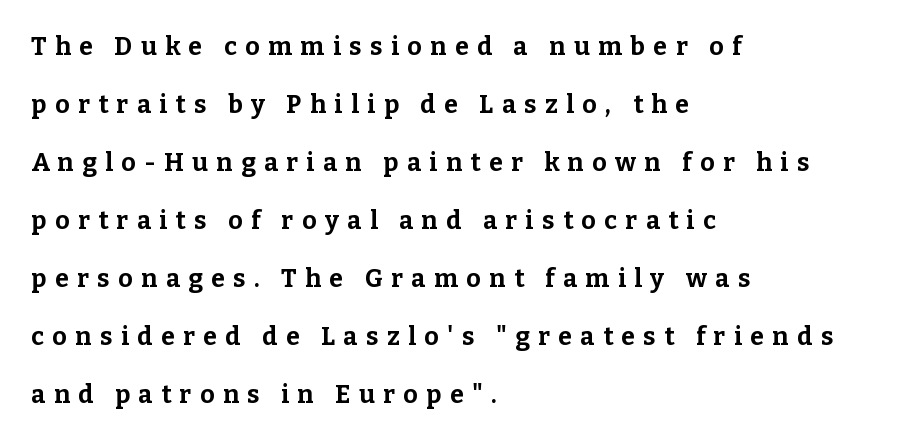
The image shows 25 px bold type, upright; set left-aligned, loose line spacing (2.32x), unusually wide letter spacing (+0.34 em), not underlined.
